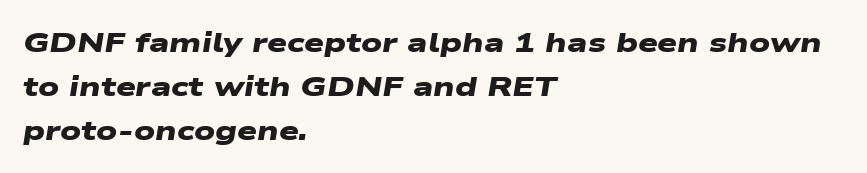
{"serif": "no", "bold": "yes", "weight": "heavy", "width": "wide", "stroke_contrast": "low", "x_height": "medium", "monospaced": "no", "underline": "no", "align": "left", "line_spacing": "normal", "line_spacing_ratio": 1.57, "letter_spacing": "normal", "letter_spacing_em": 0.0, "glyph_px": 28}
